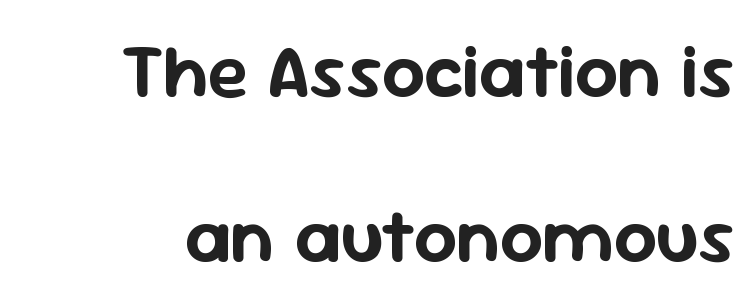
The image shows 76 px sans-serif type, upright; set loose line spacing (2.17x), normal letter spacing, not underlined; low stroke contrast and a medium x-height.
